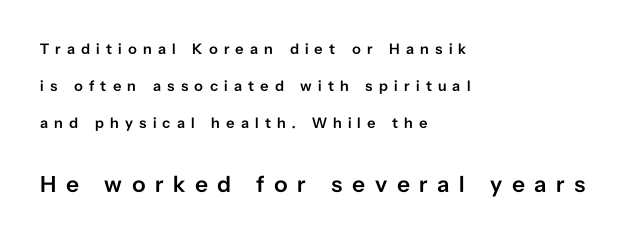
Q: Is the text bold? A: Semi-bold.
Q: Is the text italic (slanted)? A: No, it is upright.
Q: Is the text underlined? A: No.
Q: How is the paragraph aligned? A: Left-aligned.
Q: Is the spacing between letters normal or unusually wide? A: Unusually wide.
Q: Is the spacing between lines tight, normal or loose? A: Loose.
Q: Which block of text is set in a larger size, the first (top) or the second (bottom)? A: The second (bottom) one.
